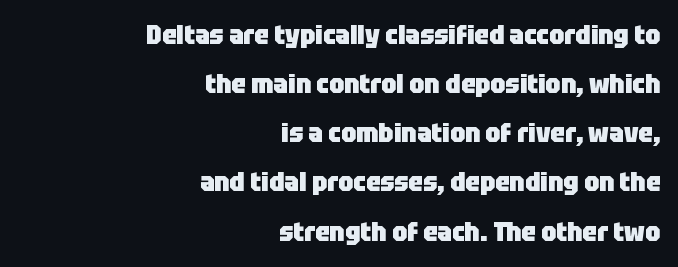
Q: Is the text bold? A: Yes.
Q: Is the text italic (slanted)? A: No, it is upright.
Q: Is the text underlined? A: No.
Q: How is the paragraph aligned? A: Right-aligned.
Q: Is the spacing between letters normal or unusually wide? A: Normal.
